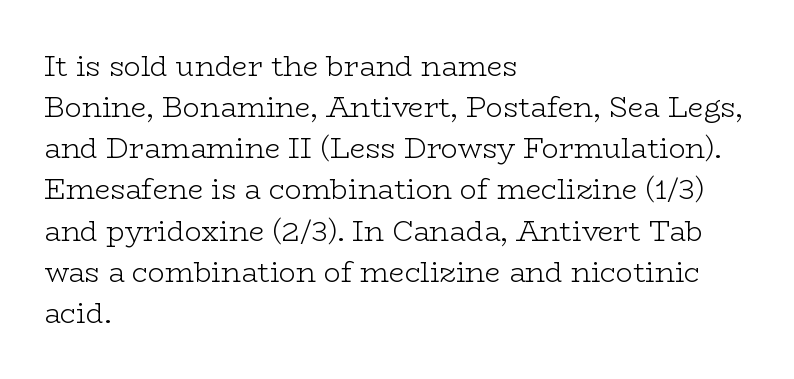
The image shows 28 px light, wide serif type, upright; set left-aligned, normal line spacing (1.47x), normal letter spacing, not underlined; low stroke contrast and a medium x-height.
